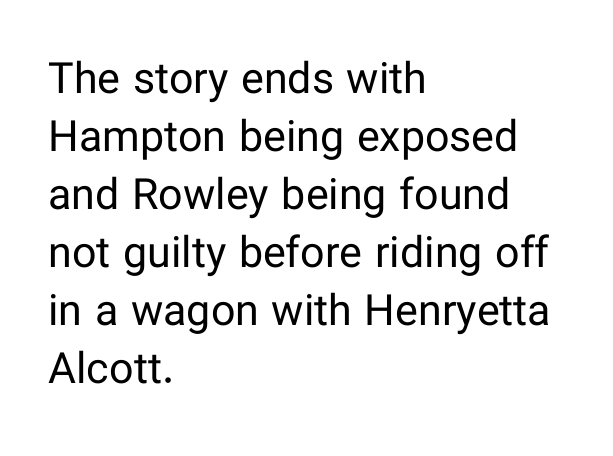
{"serif": "no", "italic": "no", "bold": "no", "weight": "regular", "width": "normal", "stroke_contrast": "low", "x_height": "medium", "monospaced": "no", "underline": "no", "align": "left", "line_spacing": "normal", "line_spacing_ratio": 1.35, "letter_spacing": "normal", "letter_spacing_em": 0.0, "glyph_px": 43}
